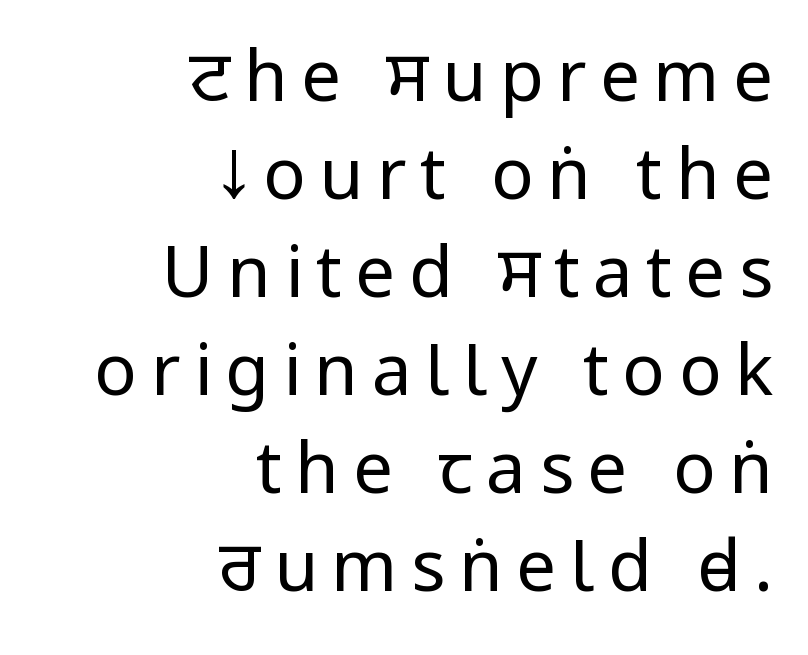
Q: Is the text bold? A: No.
Q: Is the text italic (slanted)? A: No, it is upright.
Q: Is the typeface a serif or a sans-serif typeface? A: Sans-serif.
Q: Is the text underlined? A: No.
Q: How is the paragraph aligned? A: Right-aligned.
Q: Is the spacing between lines tight, normal or loose? A: Normal.
Q: Width (condensed, normal, or wide)? A: Condensed.
Q: Stroke contrast? A: Low.
